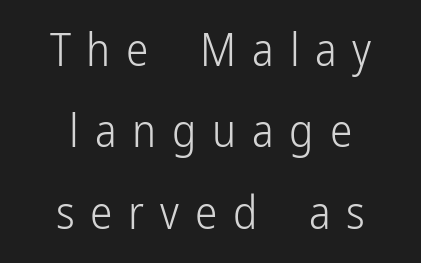
The image shows 45 px light, condensed sans-serif type, upright; set centered, line spacing 1.81x, unusually wide letter spacing (+0.35 em), not underlined; low stroke contrast and a medium x-height.
